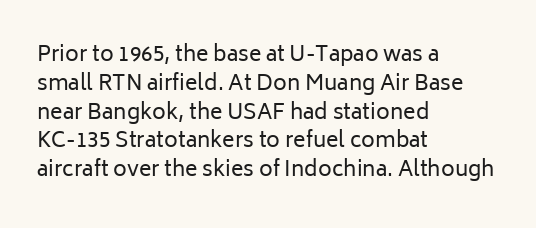
The image shows 21 px text type, upright; set left-aligned, normal line spacing (1.37x), normal letter spacing, not underlined.
